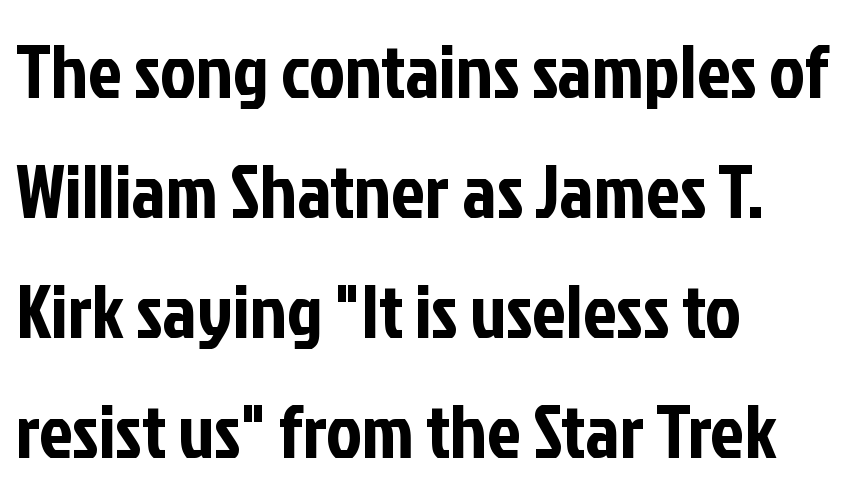
{"serif": "no", "italic": "no", "width": "condensed", "stroke_contrast": "low", "x_height": "medium", "monospaced": "no", "underline": "no", "align": "left", "line_spacing": "normal", "line_spacing_ratio": 1.58, "letter_spacing": "normal", "letter_spacing_em": 0.0, "glyph_px": 76}
